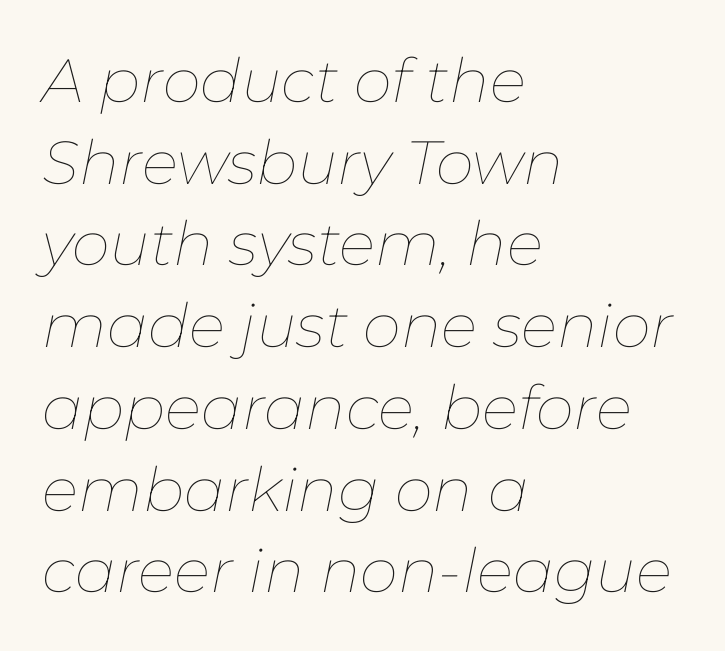
The image shows 61 px thin type, italic (leaning right); set left-aligned, normal line spacing (1.34x), normal letter spacing, not underlined; low stroke contrast and a medium x-height.
